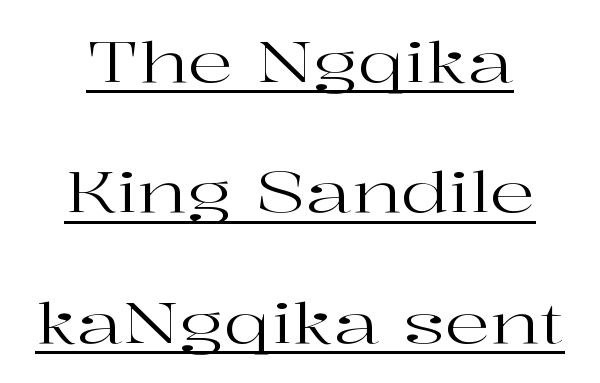
Q: Is the text bold? A: No.
Q: Is the text italic (slanted)? A: No, it is upright.
Q: Is the typeface a serif or a sans-serif typeface? A: Serif.
Q: Is the text underlined? A: Yes.
Q: How is the paragraph aligned? A: Centered.
Q: Is the spacing between letters normal or unusually wide? A: Normal.
Q: Is the spacing between lines tight, normal or loose? A: Loose.
Q: Width (condensed, normal, or wide)? A: Wide.
Q: Stroke contrast? A: High.
Q: x-height? A: Medium.
Q: Monospaced? A: No.
